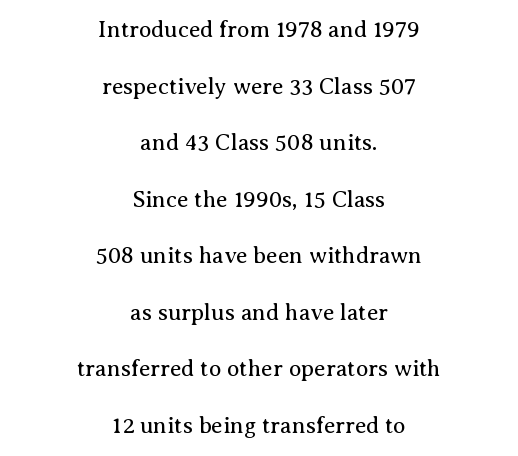
The image shows 23 px text type, upright; set centered, loose line spacing (2.46x), normal letter spacing, not underlined.
